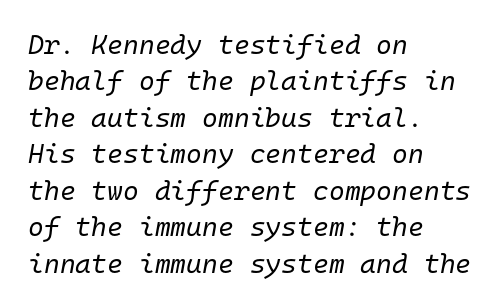
The image shows 27 px text type, italic (leaning right); set left-aligned, normal line spacing (1.35x), normal letter spacing, not underlined.
